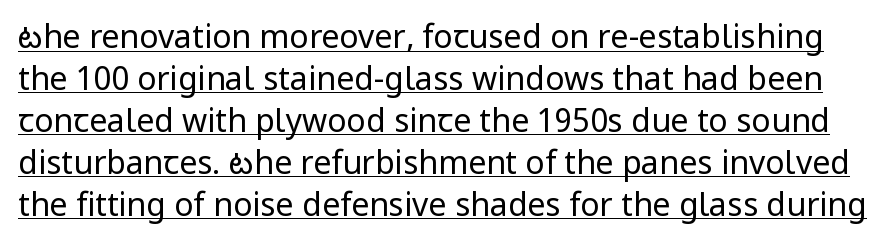
{"serif": "no", "italic": "no", "bold": "no", "weight": "regular", "width": "normal", "stroke_contrast": "low", "x_height": "medium", "monospaced": "no", "underline": "yes", "line_spacing": "normal", "line_spacing_ratio": 1.31, "letter_spacing": "normal", "letter_spacing_em": 0.0, "glyph_px": 32}
